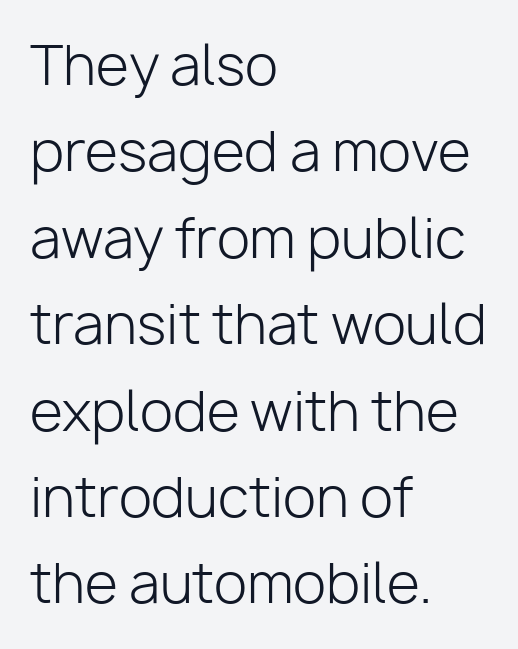
The image shows 54 px light sans-serif type, upright; set left-aligned, normal line spacing (1.6x), normal letter spacing, not underlined; low stroke contrast and a medium x-height.
